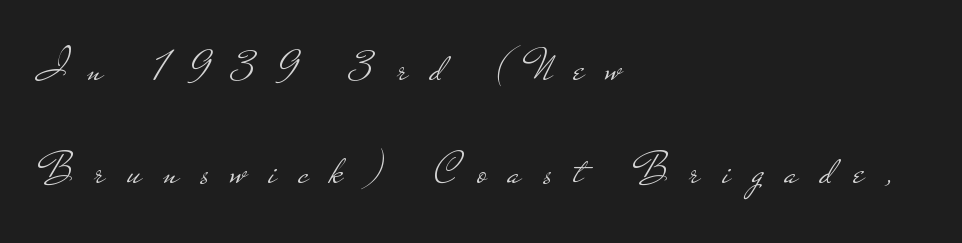
{"serif": "no", "bold": "no", "weight": "light", "width": "wide", "stroke_contrast": "low", "x_height": "small", "monospaced": "no", "underline": "no", "align": "left", "line_spacing": "loose", "line_spacing_ratio": 2.35, "letter_spacing": "wide", "letter_spacing_em": 0.5, "glyph_px": 44}
